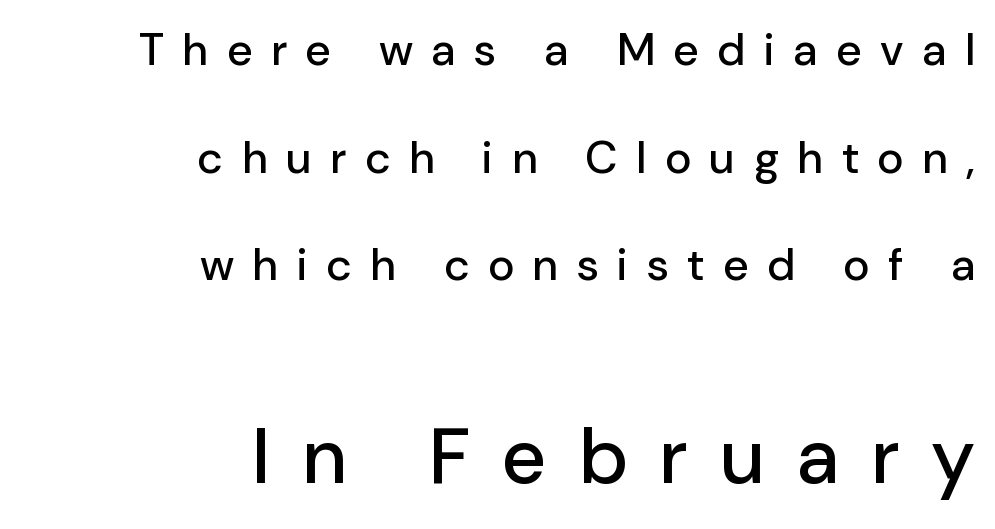
Q: Is the text italic (slanted)? A: No, it is upright.
Q: Is the typeface a serif or a sans-serif typeface? A: Sans-serif.
Q: Is the text underlined? A: No.
Q: How is the paragraph aligned? A: Right-aligned.
Q: Is the spacing between letters normal or unusually wide? A: Unusually wide.
Q: Is the spacing between lines tight, normal or loose? A: Loose.
Q: Which block of text is set in a larger size, the first (top) or the second (bottom)? A: The second (bottom) one.
Q: Width (condensed, normal, or wide)? A: Normal.
Q: Stroke contrast? A: Low.
Q: x-height? A: Medium.
Q: Monospaced? A: No.
